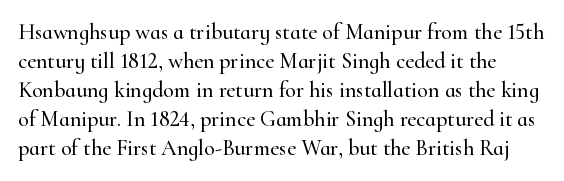
Q: Is the text italic (slanted)? A: No, it is upright.
Q: Is the text underlined? A: No.
Q: Is the spacing between letters normal or unusually wide? A: Normal.
Q: Is the spacing between lines tight, normal or loose? A: Normal.
